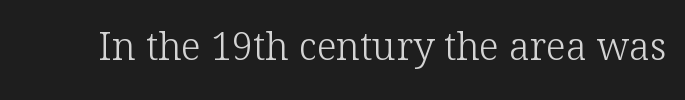
{"serif": "yes", "italic": "no", "bold": "no", "weight": "light", "width": "normal", "stroke_contrast": "low", "x_height": "medium", "monospaced": "no", "underline": "no", "letter_spacing": "normal", "letter_spacing_em": 0.0, "glyph_px": 38}
